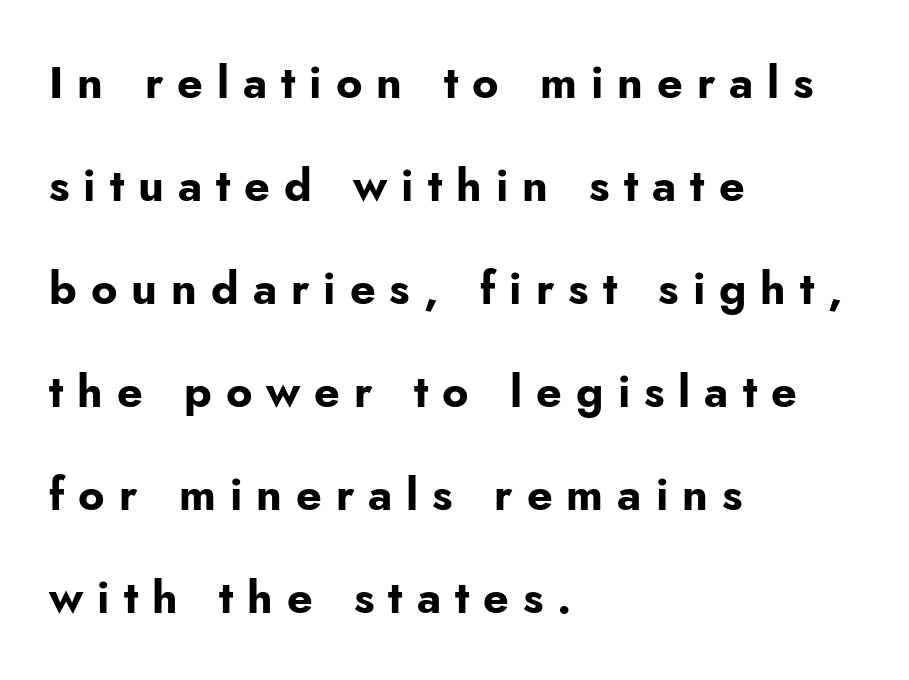
Widely set lines give the paragraph a tall, airy silhouette. Glance below the letters and you will spot only blank space. Letter spacing: wide. One-word summary of the alignment: left. These lines carry a lot of weight — the face is fully bold. Think of a printed novel: that variable character pitch is what you see here.
